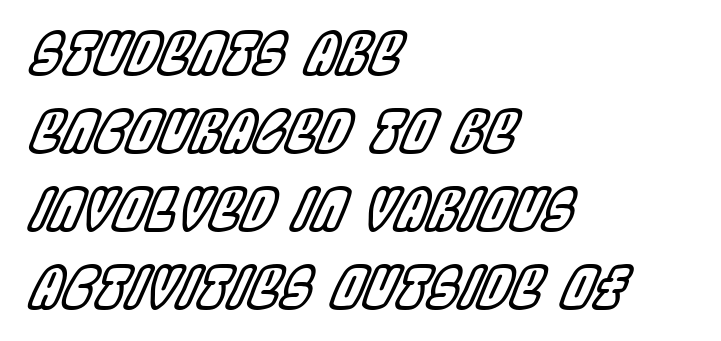
Regarding leading, the lines here are spaced in the standard way. Default kerning and tracking; the words read as compact shapes. Letters rest on an invisible, unmarked baseline. Is this a fixed-width face? No — the glyphs have proportional, varying widths. The text carries the slant typical of an italic or oblique font. The typesetter chose a ragged-right arrangement here.
